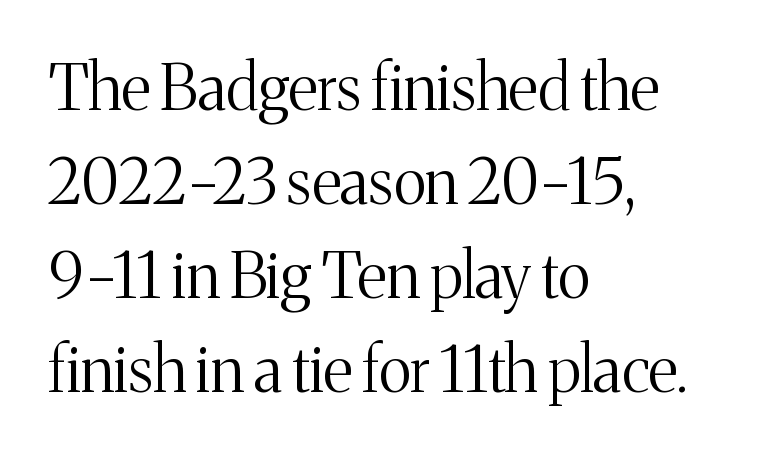
The image shows 63 px light serif type, upright; set left-aligned, normal line spacing (1.49x), normal letter spacing, not underlined; medium stroke contrast and a medium x-height.
